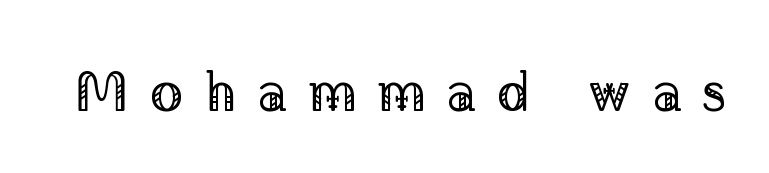
{"serif": "yes", "italic": "no", "bold": "no", "weight": "regular", "width": "normal", "stroke_contrast": "low", "x_height": "medium", "monospaced": "no", "underline": "no", "letter_spacing": "wide", "letter_spacing_em": 0.36, "glyph_px": 56}
